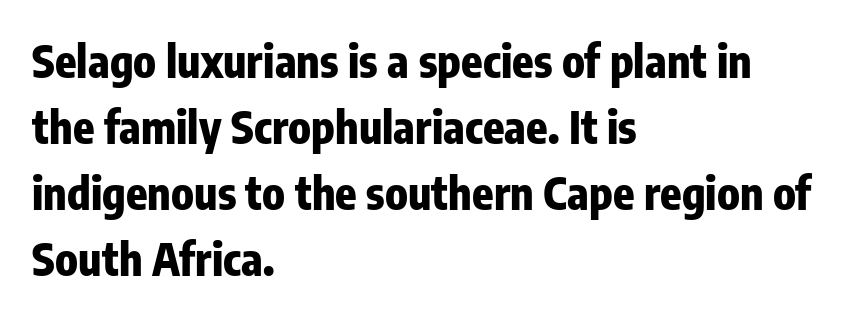
Q: Is the text bold? A: Yes.
Q: Is the text italic (slanted)? A: No, it is upright.
Q: Is the typeface a serif or a sans-serif typeface? A: Sans-serif.
Q: Is the text underlined? A: No.
Q: How is the paragraph aligned? A: Left-aligned.
Q: Is the spacing between letters normal or unusually wide? A: Normal.
Q: Is the spacing between lines tight, normal or loose? A: Normal.
Q: Width (condensed, normal, or wide)? A: Condensed.
Q: Stroke contrast? A: Low.
Q: x-height? A: Medium.
Q: Monospaced? A: No.
